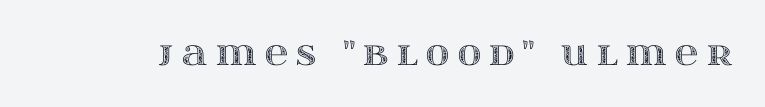
The image shows 32 px wide type, upright; set unusually wide letter spacing (+0.26 em), not underlined; a large x-height.
